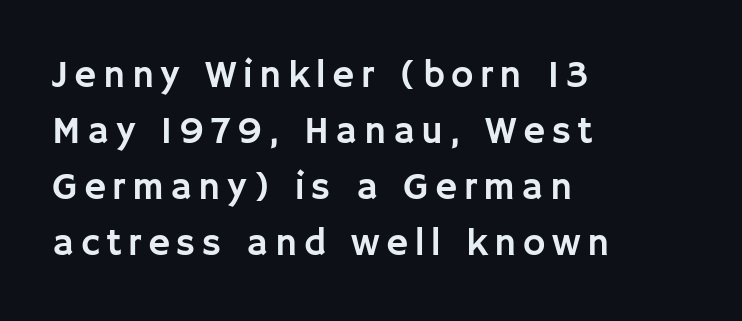
{"serif": "no", "italic": "no", "width": "normal", "stroke_contrast": "low", "x_height": "large", "monospaced": "no", "underline": "no", "align": "left", "line_spacing": "normal", "line_spacing_ratio": 1.47, "glyph_px": 38}
